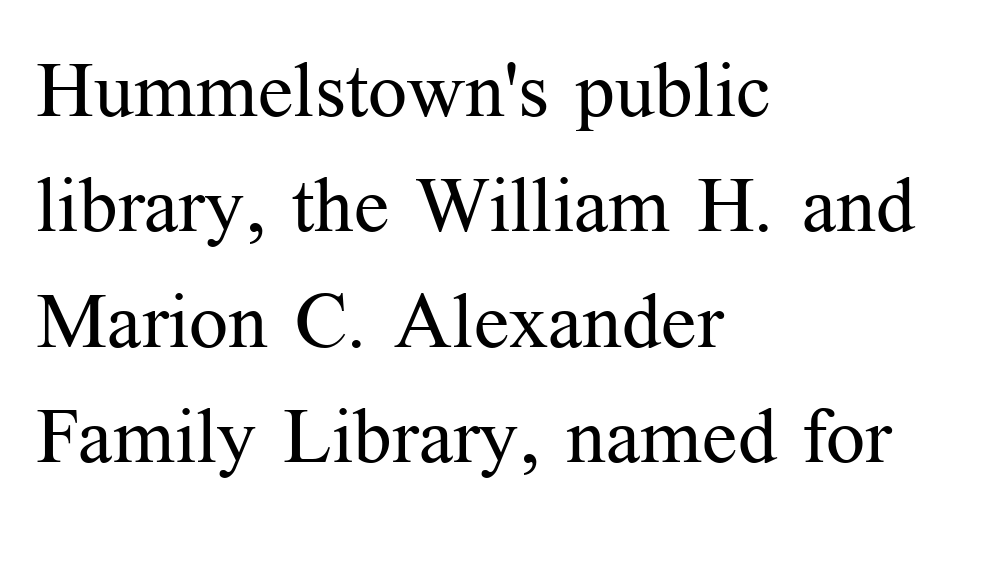
The image shows 77 px regular-weight serif type, upright; set left-aligned, normal line spacing (1.5x), normal letter spacing, not underlined; medium stroke contrast and a medium x-height.
